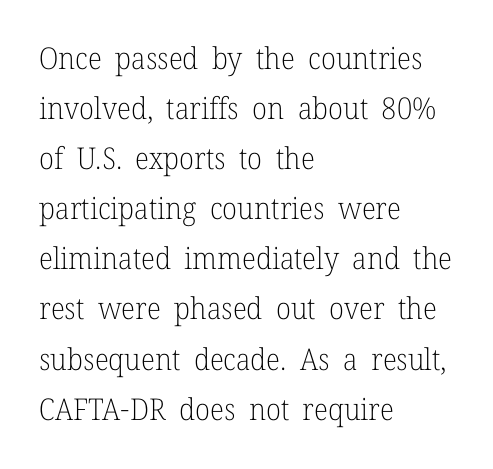
The area under the type is left untouched. The face used here is seriffed, in the tradition of book romans. How would I describe the line gaps? Plain and ordinary. Varying glyph widths throughout — classic text-font behaviour. The strokes carry an ordinary text weight at most. This sample uses an upright cut, with every glyph sitting square on the baseline.
